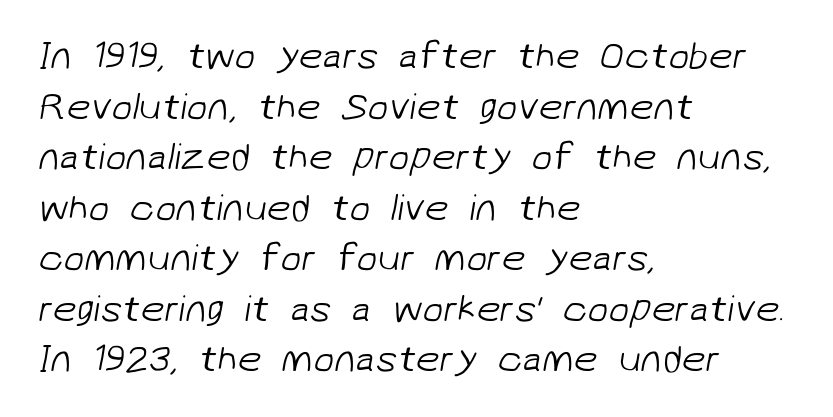
{"serif": "no", "bold": "no", "weight": "light", "width": "normal", "stroke_contrast": "low", "x_height": "medium", "monospaced": "no", "underline": "no", "align": "left", "line_spacing": "normal", "line_spacing_ratio": 1.33, "letter_spacing": "normal", "letter_spacing_em": 0.0, "glyph_px": 38}
